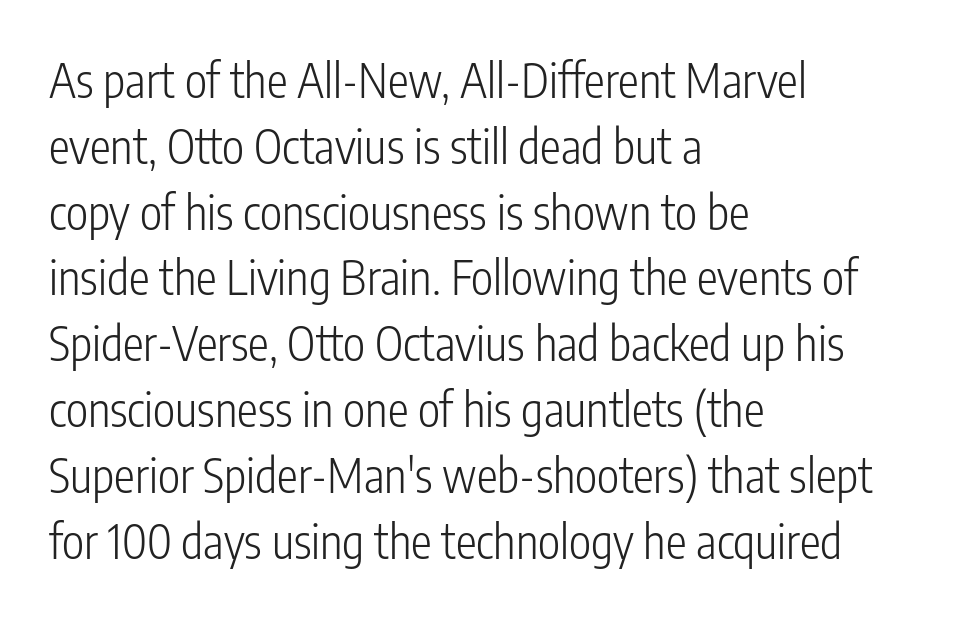
{"serif": "no", "italic": "no", "bold": "no", "weight": "light", "width": "condensed", "stroke_contrast": "low", "x_height": "medium", "monospaced": "no", "underline": "no", "align": "left", "line_spacing": "normal", "line_spacing_ratio": 1.4, "letter_spacing": "normal", "letter_spacing_em": 0.0, "glyph_px": 47}
